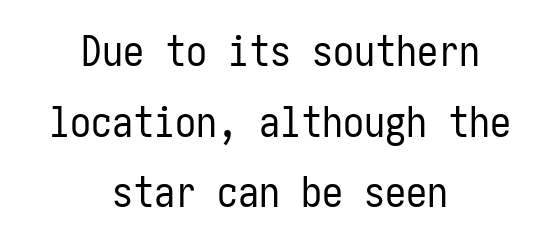
Caption: standard tracking, unaltered. Evenly set lines give the paragraph a standard silhouette. The area under the type is left untouched. The weight would be labelled regular, book, light, or lighter still. No feet cap the strokes, marking this as sans-serif type.
